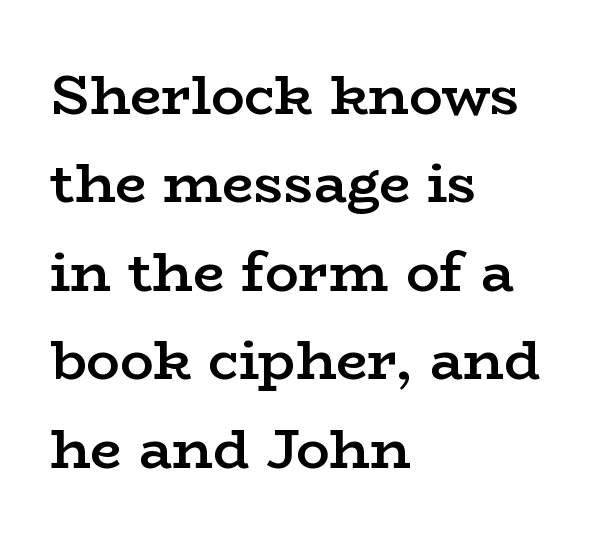
The horizontal fit of the characters is conventional and even. Weight: semibold (demi). Is the block centered? No — it sits flush against the left margin. Is this a fixed-width face? No — the glyphs have proportional, varying widths. Small tapered or slab feet sit at the stroke ends, so this counts as serif.
